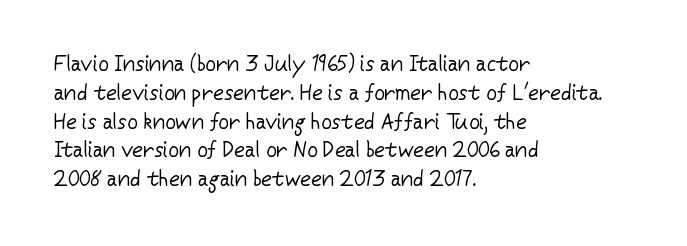
Each new line begins a customary step beneath the previous one. Stems here are at most as thick as an everyday book face. Words appear dense and cohesive because spacing is normal. Descenders hang freely into open space. The axis of the letterforms is exactly vertical.
